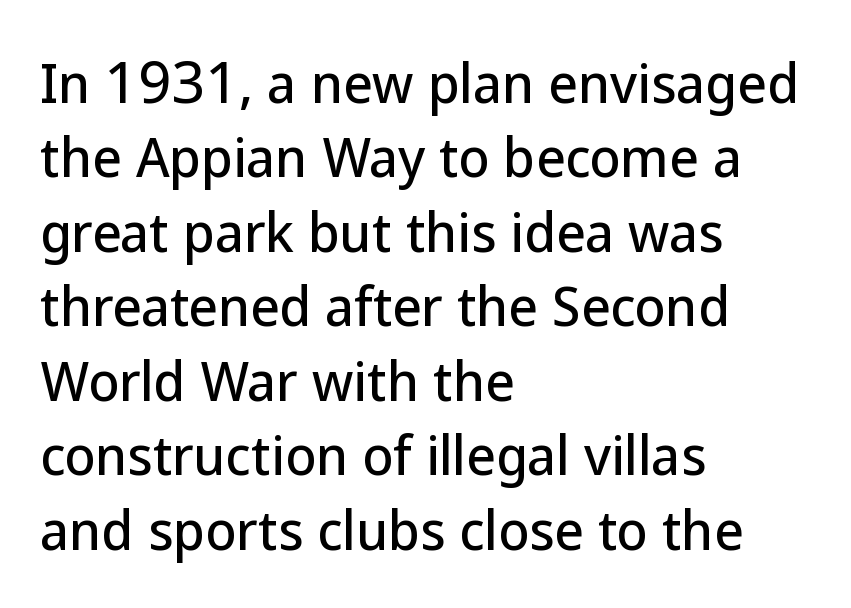
Q: Is the text italic (slanted)? A: No, it is upright.
Q: Is the typeface a serif or a sans-serif typeface? A: Sans-serif.
Q: Is the text underlined? A: No.
Q: How is the paragraph aligned? A: Left-aligned.
Q: Is the spacing between letters normal or unusually wide? A: Normal.
Q: Is the spacing between lines tight, normal or loose? A: Normal.
Q: Width (condensed, normal, or wide)? A: Normal.
Q: Stroke contrast? A: Low.
Q: x-height? A: Medium.
Q: Monospaced? A: No.
